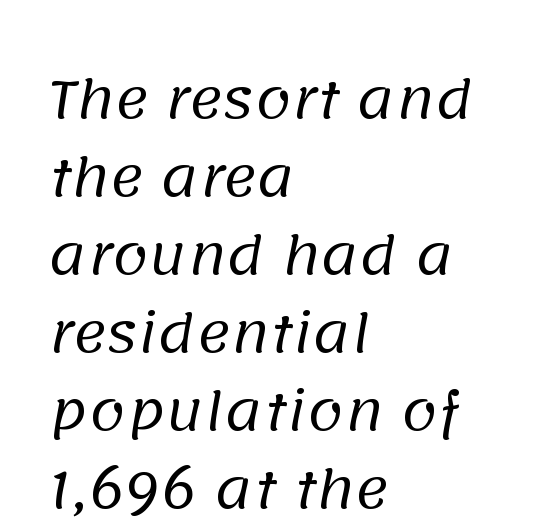
{"serif": "no", "bold": "no", "weight": "regular", "width": "normal", "stroke_contrast": "low", "x_height": "large", "monospaced": "no", "underline": "no", "align": "left", "line_spacing": "normal", "line_spacing_ratio": 1.5, "letter_spacing": "normal", "letter_spacing_em": 0.0, "glyph_px": 52}
